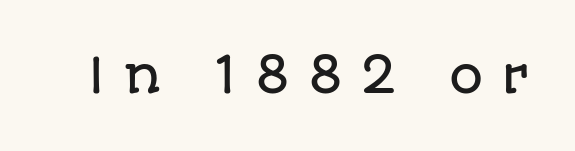
Descender tails drop into unmarked territory. When letters stand straight like this, we call the style roman or upright. This sample uses a sans-serif face. How are the letters spaced? Widely, with obvious added tracking.
